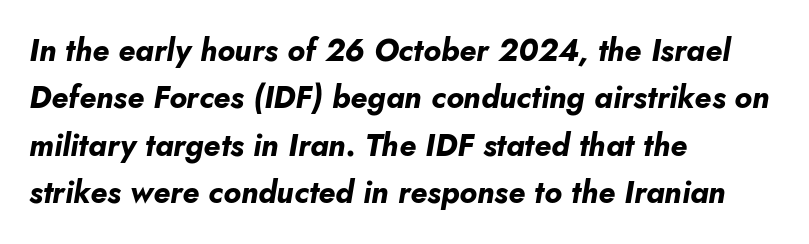
Q: Is the text bold? A: Yes.
Q: Is the text italic (slanted)? A: Yes, it leans right by about 10 degrees.
Q: Is the text underlined? A: No.
Q: How is the paragraph aligned? A: Left-aligned.
Q: Is the spacing between letters normal or unusually wide? A: Normal.
Q: Is the spacing between lines tight, normal or loose? A: Normal.
Q: Width (condensed, normal, or wide)? A: Normal.
Q: Stroke contrast? A: Low.
Q: x-height? A: Small.
Q: Monospaced? A: No.
